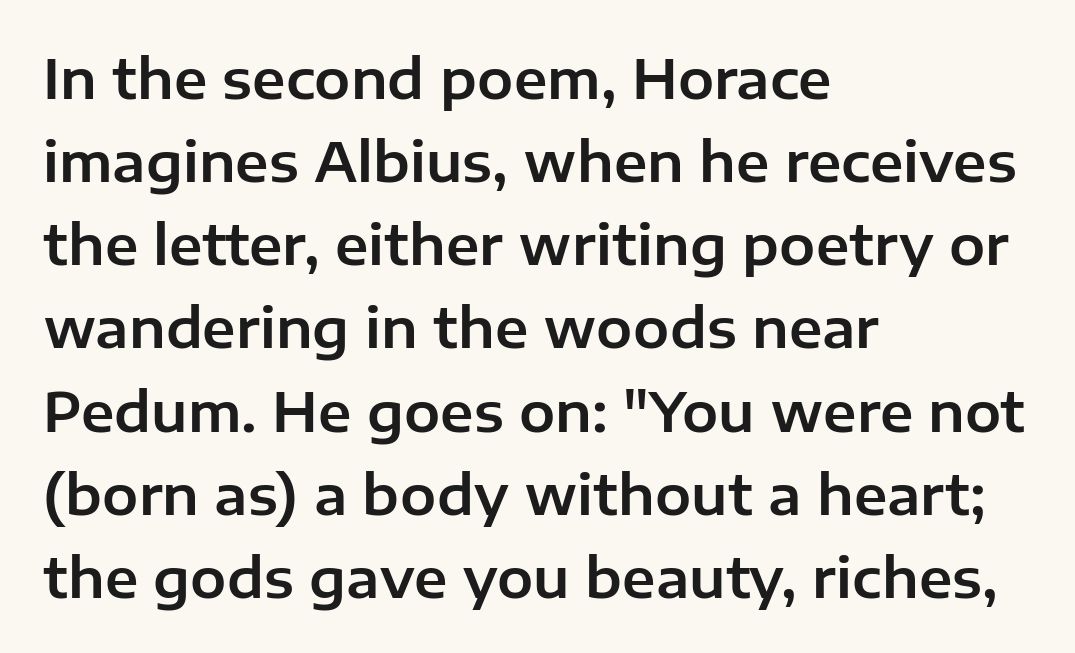
Is this a fixed-width face? No — the glyphs have proportional, varying widths. Type without underlining. Each new line begins a customary step beneath the previous one. Words appear dense and cohesive because spacing is normal. Upright lettering throughout.
